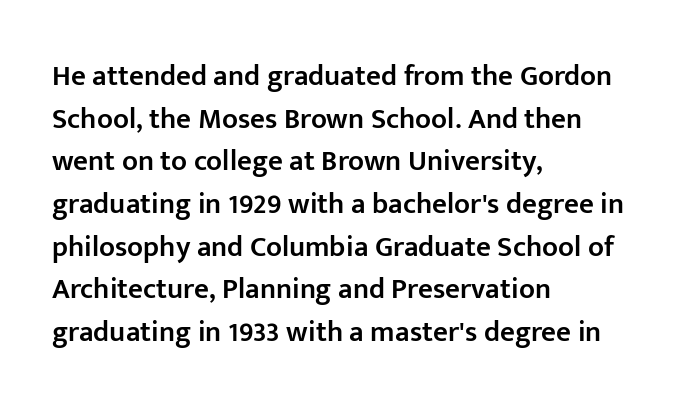
The image shows 29 px semibold sans-serif type, upright; set left-aligned, normal line spacing (1.47x), normal letter spacing, not underlined; low stroke contrast and a medium x-height.
